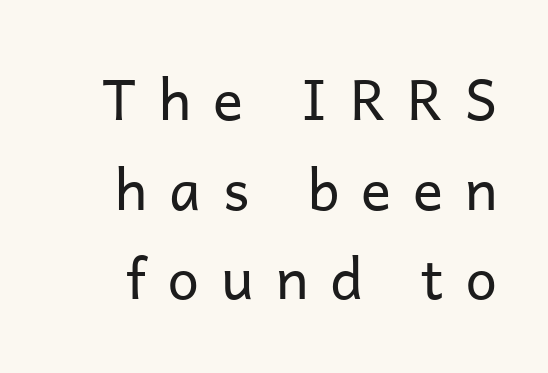
The image shows 56 px regular-weight sans-serif type, upright; set normal line spacing (1.6x), unusually wide letter spacing (+0.39 em), not underlined; low stroke contrast and a medium x-height.
